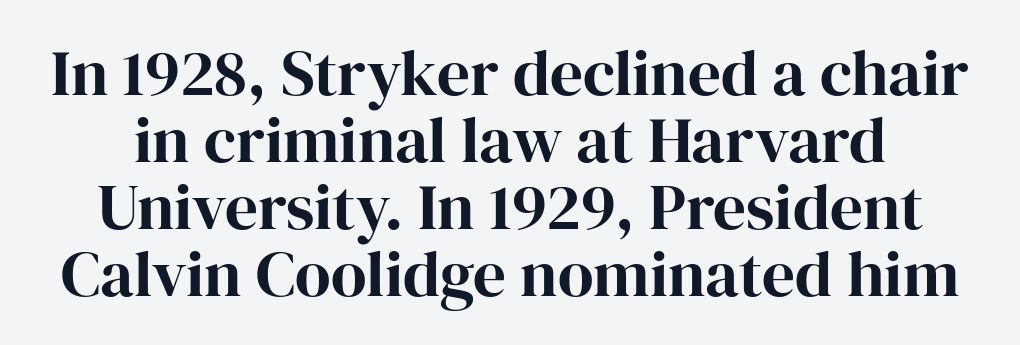
The image shows 65 px serif type, upright; set tight line spacing (1.03x), normal letter spacing, not underlined; high stroke contrast and a medium x-height.
